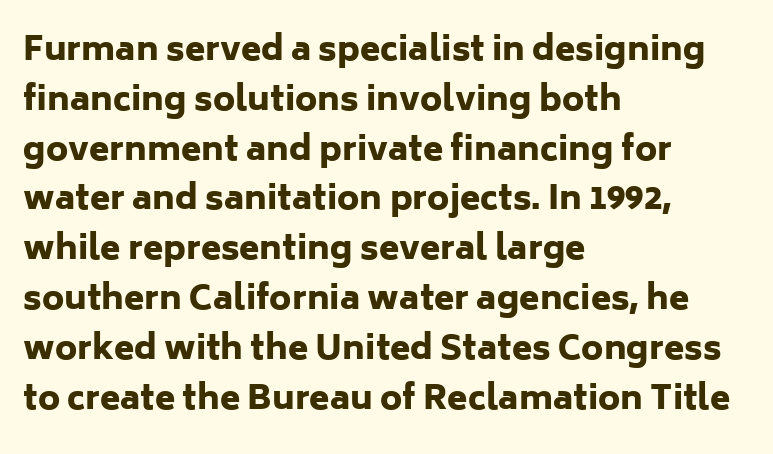
The zone under the glyphs is completely vacant. This block has exactly the height ordinary leading produces. Think of a printed novel: that variable character pitch is what you see here. Posture: vertical. Note: no serifs on the glyphs.
